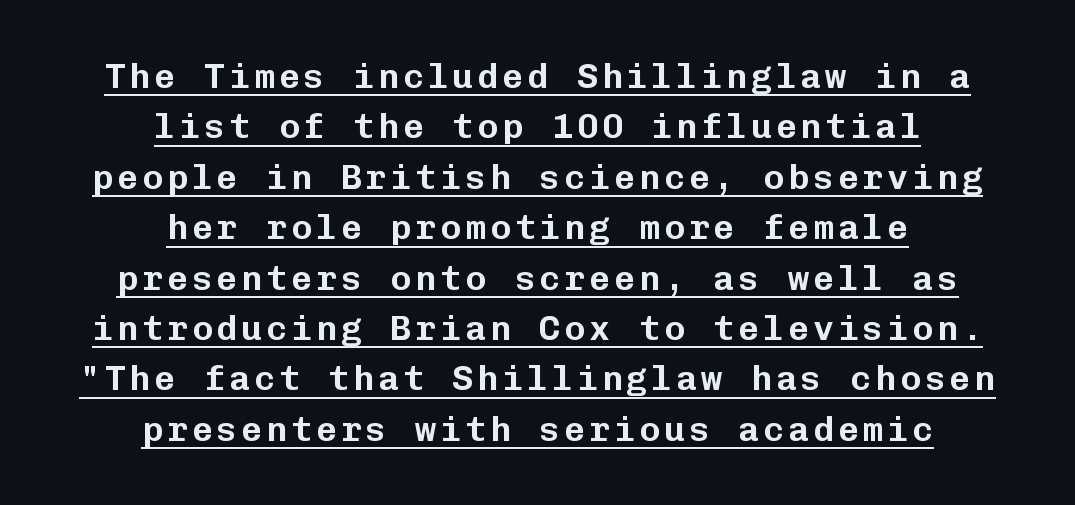
The image shows 35 px sans-serif type, upright, monospaced; set centered, normal line spacing (1.44x), underlined; low stroke contrast and a medium x-height.
